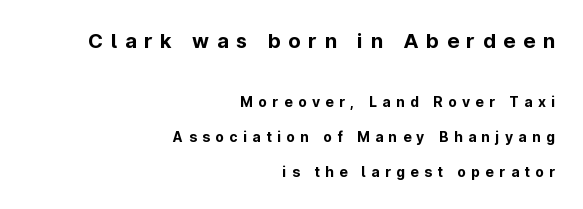
Q: Is the text bold? A: Yes.
Q: Is the text italic (slanted)? A: No, it is upright.
Q: Is the text underlined? A: No.
Q: How is the paragraph aligned? A: Right-aligned.
Q: Is the spacing between letters normal or unusually wide? A: Unusually wide.
Q: Is the spacing between lines tight, normal or loose? A: Loose.
Q: Which block of text is set in a larger size, the first (top) or the second (bottom)? A: The first (top) one.
